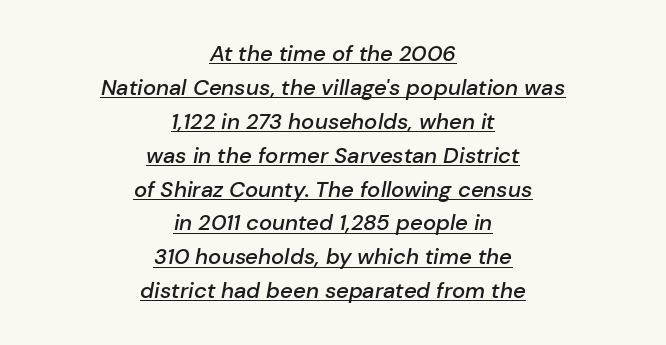
The axis of the letterforms is tilted away from vertical. The space between consecutive lines is moderate. Short note: letters normally spaced. Notice how the passage keeps no hard edge, just a central spine. Compared with undecorated copy, this sample adds a rule below the words. These words are printed semibold, heavier than regular yet not bold.
